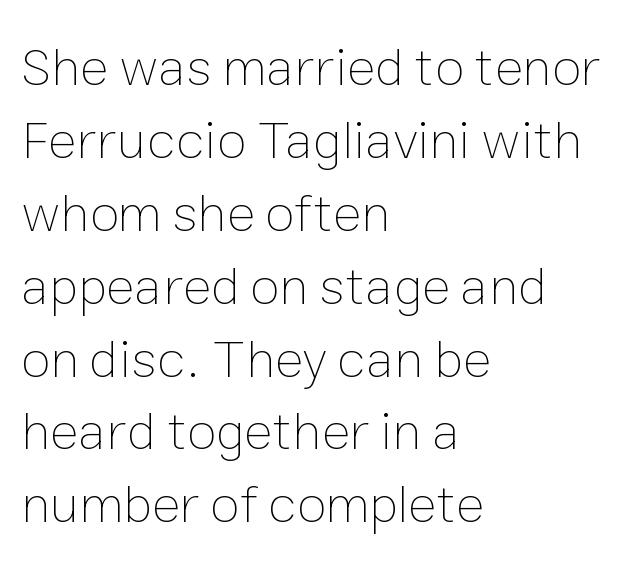
{"italic": "no", "bold": "no", "weight": "thin", "width": "normal", "stroke_contrast": "low", "x_height": "medium", "monospaced": "no", "underline": "no", "align": "left", "line_spacing": "normal", "line_spacing_ratio": 1.35, "letter_spacing": "normal", "letter_spacing_em": 0.0, "glyph_px": 54}
